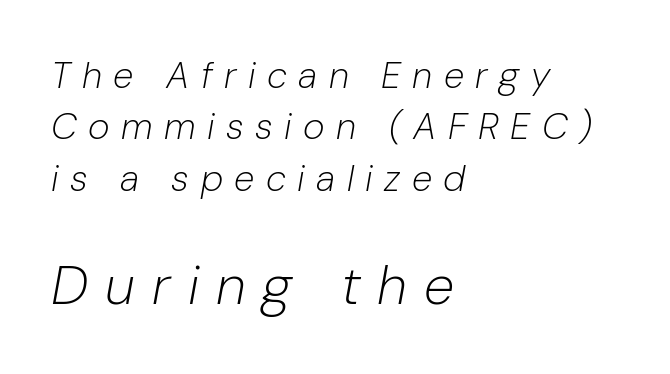
The strokes carry an ordinary text weight at most. Which margin do the lines hug? The left one — the right edge is uneven. The following chunk of copy outweighs the initial chunk in type size. Do the characters align in a grid? No, the font is proportional.
